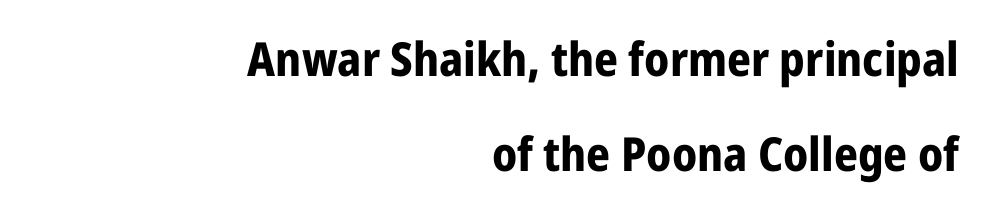
Stroke thickness is high; the sample reads as a true bold. A clean baseline with only descenders dipping below it. Note the varied advance widths — an 'i' is clearly narrower than an 'm'. Typeset ragged left — the right edge is the straight one.
